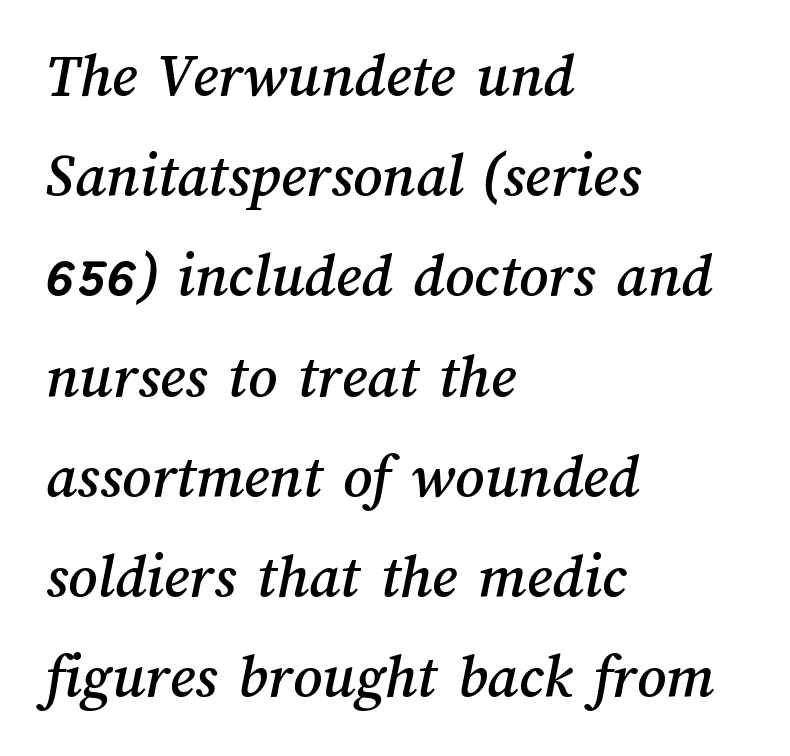
Q: Is the text underlined? A: No.
Q: How is the paragraph aligned? A: Left-aligned.
Q: Is the spacing between letters normal or unusually wide? A: Normal.
Q: Is the spacing between lines tight, normal or loose? A: Normal.
Q: Width (condensed, normal, or wide)? A: Normal.
Q: Stroke contrast? A: Medium.
Q: x-height? A: Medium.
Q: Monospaced? A: No.
